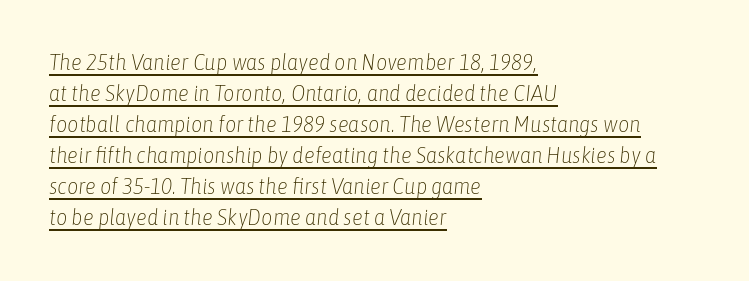
The image shows 22 px text type, italic (leaning right); set left-aligned, normal line spacing (1.41x), normal letter spacing, underlined.
